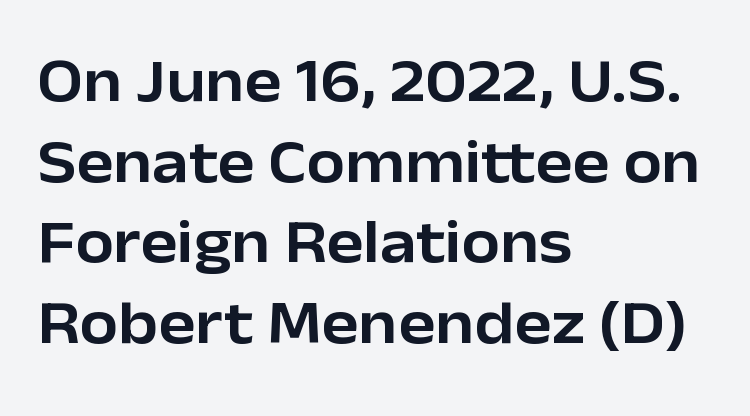
Q: Is the text italic (slanted)? A: No, it is upright.
Q: Is the typeface a serif or a sans-serif typeface? A: Sans-serif.
Q: Is the text underlined? A: No.
Q: How is the paragraph aligned? A: Left-aligned.
Q: Is the spacing between letters normal or unusually wide? A: Normal.
Q: Is the spacing between lines tight, normal or loose? A: Normal.
Q: Width (condensed, normal, or wide)? A: Normal.
Q: Stroke contrast? A: Low.
Q: x-height? A: Medium.
Q: Monospaced? A: No.
